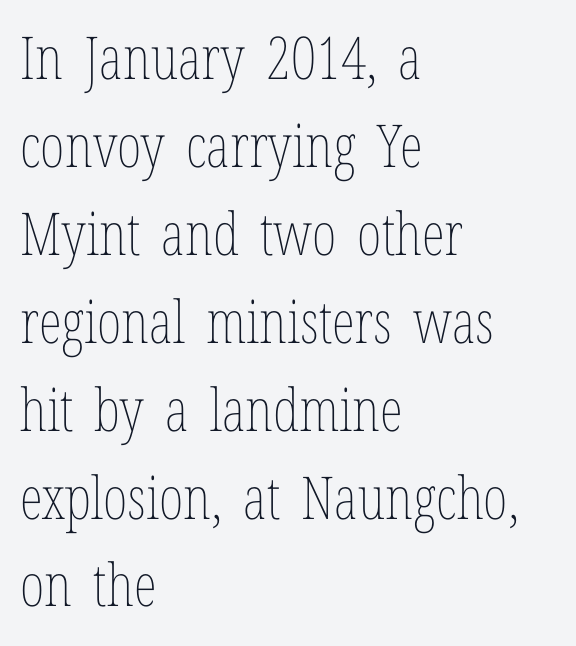
Q: Is the text bold? A: No.
Q: Is the text italic (slanted)? A: No, it is upright.
Q: Is the text underlined? A: No.
Q: How is the paragraph aligned? A: Left-aligned.
Q: Is the spacing between letters normal or unusually wide? A: Normal.
Q: Is the spacing between lines tight, normal or loose? A: Normal.
Q: Width (condensed, normal, or wide)? A: Condensed.
Q: Stroke contrast? A: Low.
Q: x-height? A: Medium.
Q: Monospaced? A: No.
